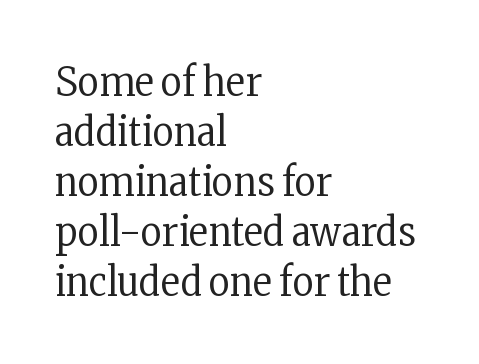
The image shows 41 px regular-weight, condensed serif type, upright; set left-aligned, line spacing 1.22x, normal letter spacing, not underlined; low stroke contrast and a medium x-height.
